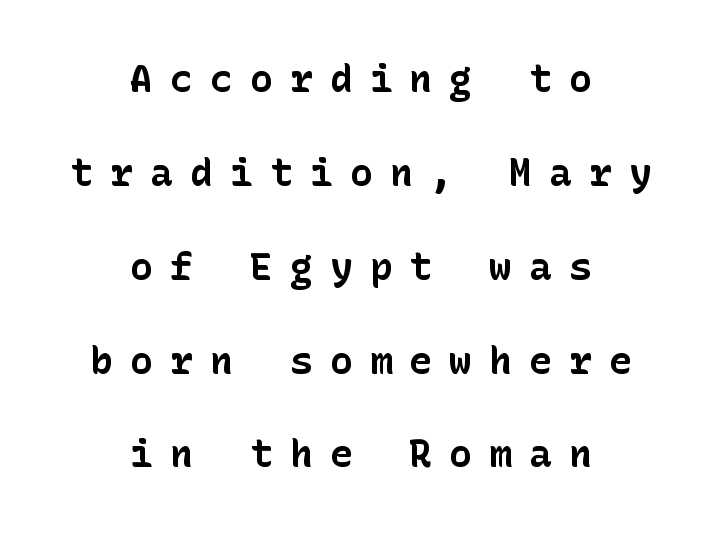
{"serif": "no", "italic": "no", "bold": "yes", "weight": "bold", "width": "normal", "stroke_contrast": "low", "x_height": "medium", "underline": "no", "align": "center", "line_spacing": "loose", "line_spacing_ratio": 2.47, "letter_spacing": "wide", "letter_spacing_em": 0.45, "glyph_px": 38}
